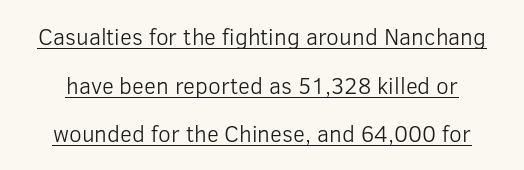
{"italic": "no", "bold": "no", "underline": "yes", "line_spacing": "loose", "line_spacing_ratio": 2.11, "letter_spacing": "normal", "letter_spacing_em": 0.0, "glyph_px": 23}
